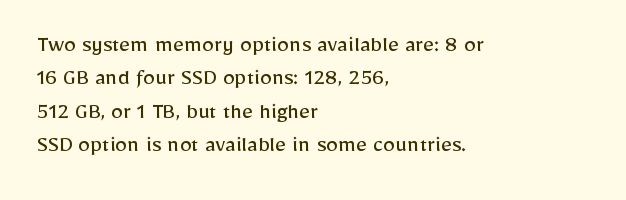
The letterforms sit at book weight or below. Posture: straight, roman, zero tilt. Tracking value appears to be zero — textbook default spacing. The passage shown stacks its lines at a standard gap. Is the block centered? No — it sits flush against the left margin. The foot of each line stays bare and open.
